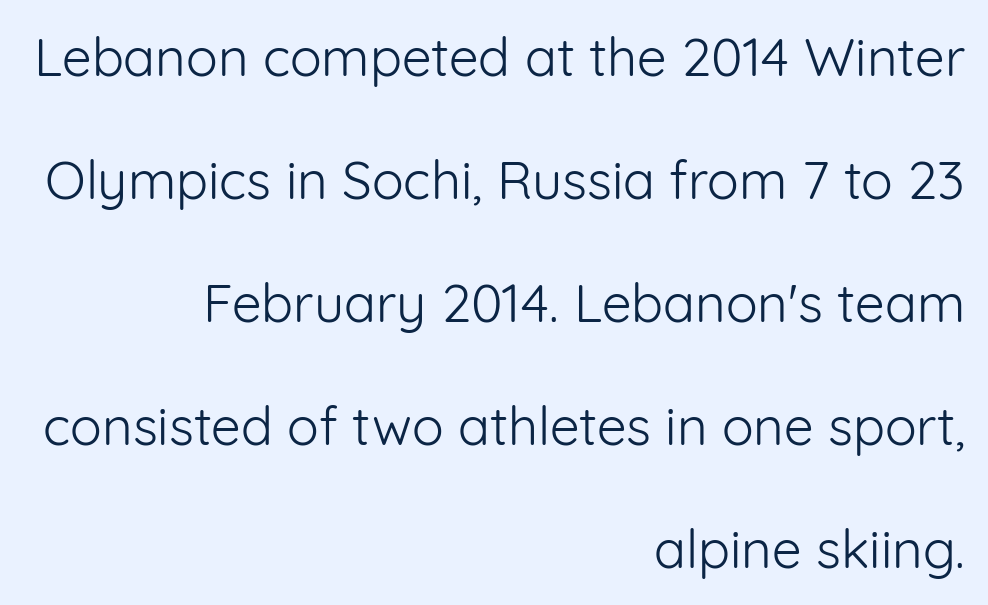
The paragraph has a hard right edge and a soft left edge. Anything drawn beneath the words? Only blank space. Letters have the restrained weight of plain body copy at most. Spacing verdict: proportional, widths tailored to each character.
